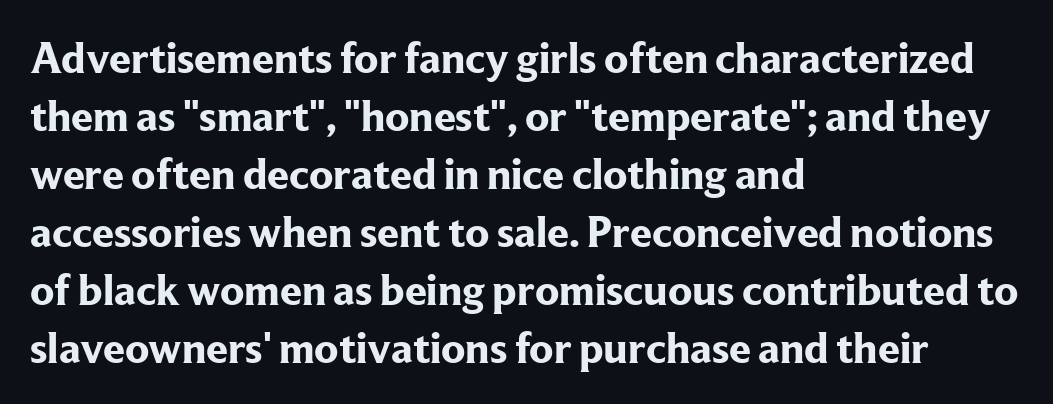
{"serif": "yes", "italic": "no", "bold": "yes", "weight": "bold", "width": "normal", "stroke_contrast": "low", "x_height": "medium", "monospaced": "no", "underline": "no", "align": "left", "line_spacing": "normal", "line_spacing_ratio": 1.32, "letter_spacing": "normal", "letter_spacing_em": 0.0, "glyph_px": 44}
